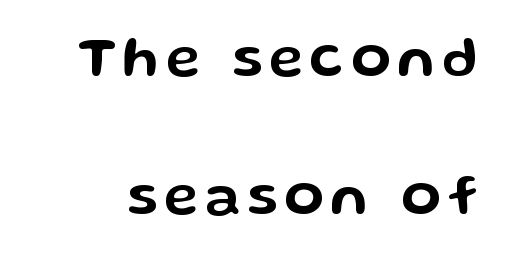
{"serif": "no", "italic": "no", "width": "wide", "stroke_contrast": "low", "x_height": "medium", "monospaced": "no", "underline": "no", "line_spacing": "loose", "line_spacing_ratio": 2.42, "glyph_px": 57}
